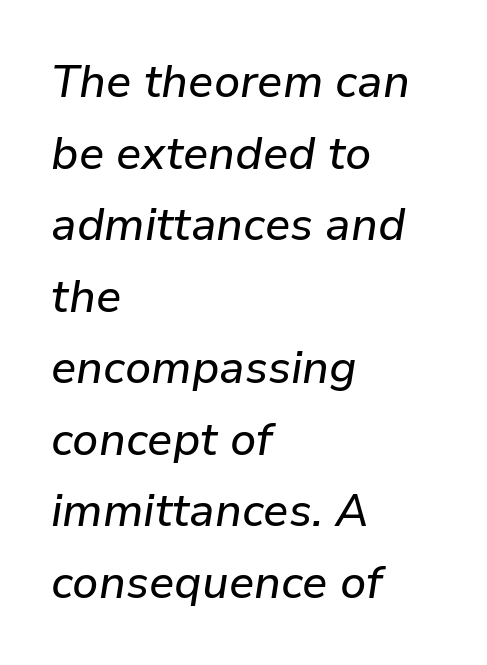
The image shows 45 px text type, italic (leaning right); set left-aligned, normal line spacing (1.59x), normal letter spacing, not underlined; low stroke contrast and a medium x-height.
